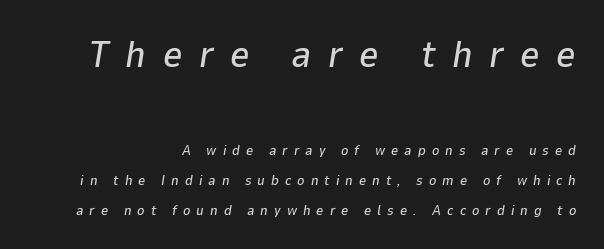
Q: Is the text italic (slanted)? A: Yes, it leans right by about 9 degrees.
Q: Is the text underlined? A: No.
Q: Is the spacing between letters normal or unusually wide? A: Unusually wide.
Q: Is the spacing between lines tight, normal or loose? A: Loose.
Q: Which block of text is set in a larger size, the first (top) or the second (bottom)? A: The first (top) one.
Q: Width (condensed, normal, or wide)? A: Normal.
Q: Stroke contrast? A: Low.
Q: x-height? A: Medium.
Q: Monospaced? A: No.
